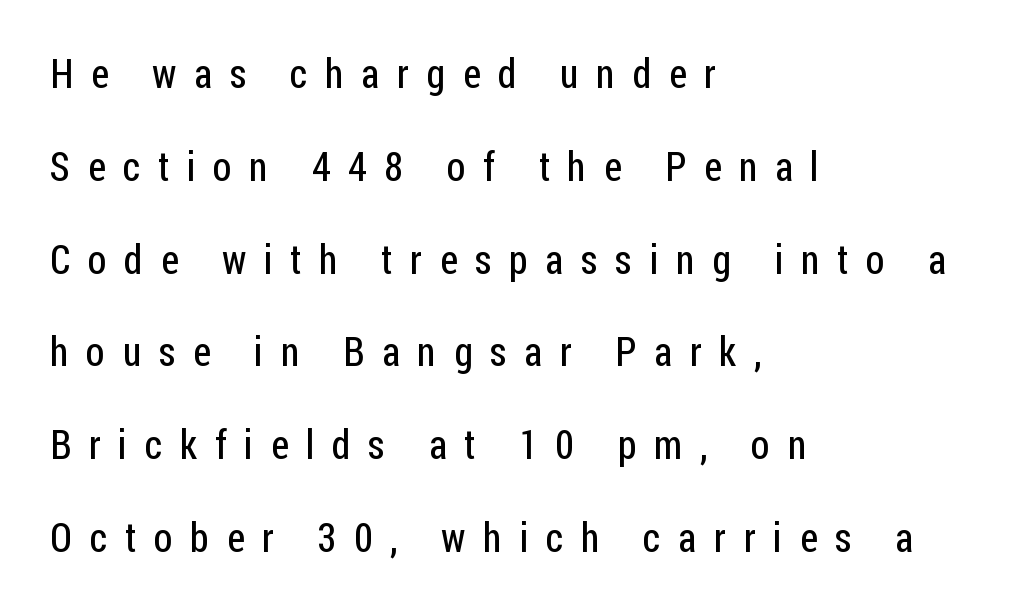
Italic? Not at all — the glyphs are vertical. Successive baselines arrive slowly, with a big drop between each. Caption: face not bold, strokes unweighted. The ragged edge is on the right, which tells us the setting is flush left. Caption: expanded tracking, letters set apart. Proportional: the letters do not fall into vertical columns.
